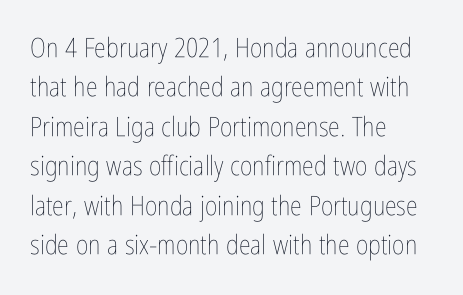
Quick note: not italic, upright. Is the stroke heavy? The answer is a plain regular-or-lighter. The setting favours the left margin, as ordinary paragraphs usually do. Has an underline been added? It has not. Tracking here is standard; glyphs follow each other at the usual distance. Line spacing here is normal.
